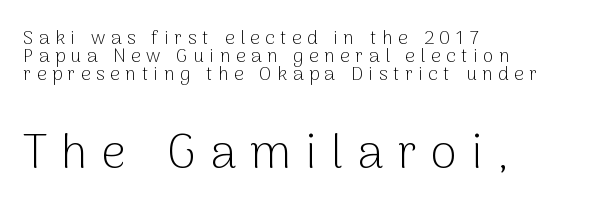
The passage shown is typeset with a sans-serif family. These lines are rendered in a variable-pitch font. Italic: no, the glyphs are upright roman. Each word looks stretched out because of the extra space between its letters. Alignment: flush left. Here the second block reads like a headline and the first like body copy.
